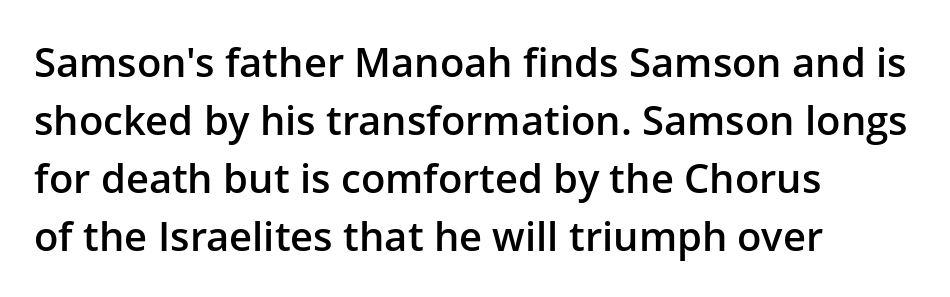
The image shows 40 px semibold sans-serif type, upright; set left-aligned, normal line spacing (1.45x), normal letter spacing, not underlined; low stroke contrast and a medium x-height.
